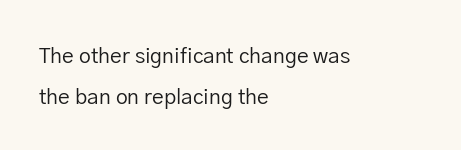
Q: Is the text bold? A: No.
Q: Is the text italic (slanted)? A: No, it is upright.
Q: Is the text underlined? A: No.
Q: How is the paragraph aligned? A: Left-aligned.
Q: Is the spacing between letters normal or unusually wide? A: Normal.
Q: Is the spacing between lines tight, normal or loose? A: Loose.
